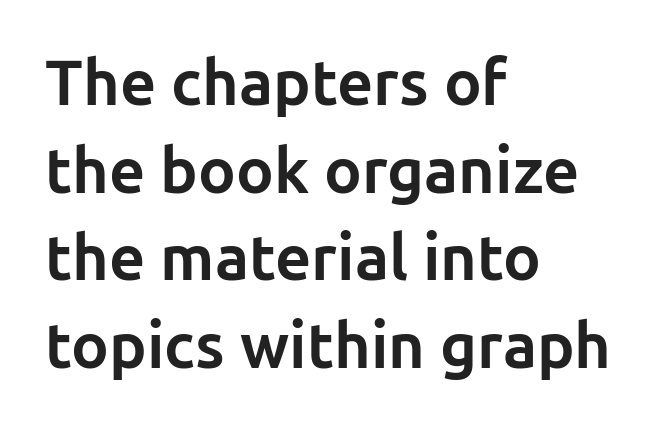
These lines were composed using upright roman letters. Think of a printed novel: that variable character pitch is what you see here. Nope, no serifs anywhere on these letters. The lines in this sample share a left origin and differ only in where they stop.
